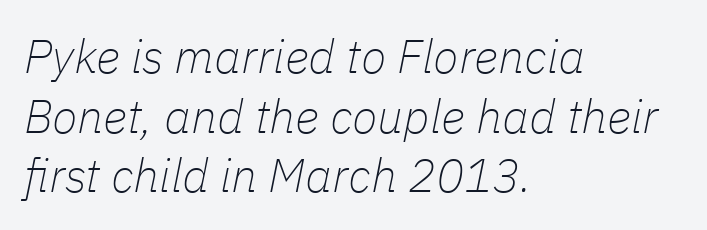
You could not count columns in this text — the font is proportionally spaced. Stems here are at most as thick as an everyday book face. The specimen omits any rule beneath the text block's lines. The compositor pushed each line to the left boundary.
